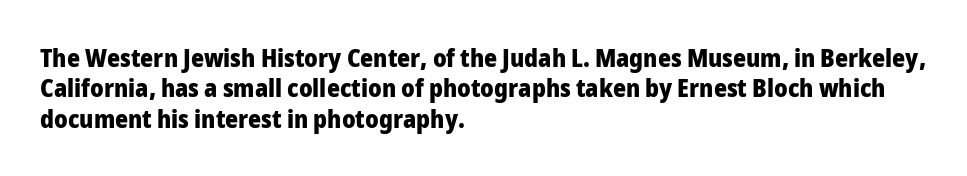
{"italic": "no", "bold": "yes", "underline": "no", "align": "left", "line_spacing_ratio": 1.22, "letter_spacing": "normal", "letter_spacing_em": 0.0, "glyph_px": 25}
